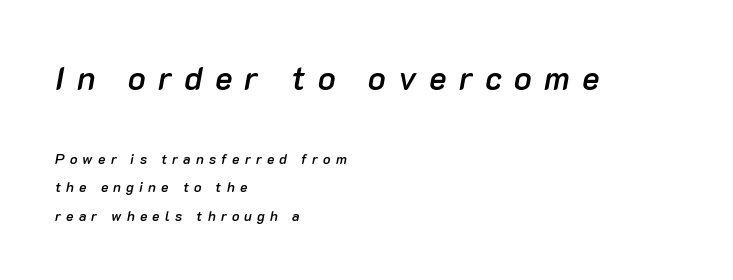
The image shows 33 px semibold type, italic (leaning right); set left-aligned, loose line spacing (2.04x), unusually wide letter spacing (+0.37 em), not underlined; the first (top) block is 2.36x larger; low stroke contrast and a medium x-height.
